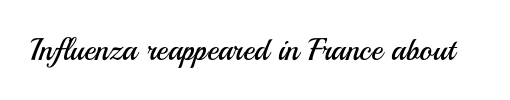
{"serif": "no", "bold": "no", "weight": "regular", "width": "normal", "stroke_contrast": "medium", "x_height": "small", "monospaced": "no", "underline": "no", "letter_spacing": "normal", "letter_spacing_em": 0.0, "glyph_px": 31}
